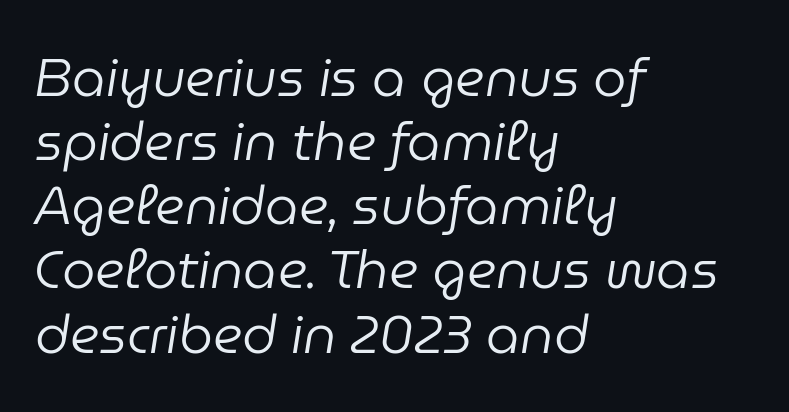
The image shows 53 px regular-weight type, italic (leaning right); set left-aligned, line spacing 1.21x, normal letter spacing, not underlined; low stroke contrast and a medium x-height.
